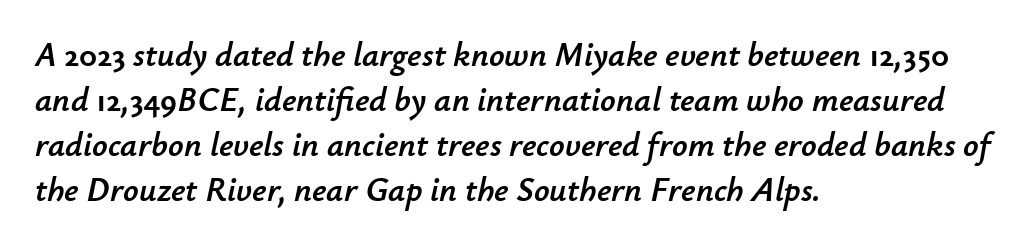
{"italic": "yes", "lean": "right", "slant_degrees": 12, "width": "normal", "stroke_contrast": "low", "x_height": "small", "monospaced": "no", "underline": "no", "align": "left", "line_spacing": "normal", "line_spacing_ratio": 1.32, "letter_spacing": "normal", "letter_spacing_em": 0.0, "glyph_px": 34}
